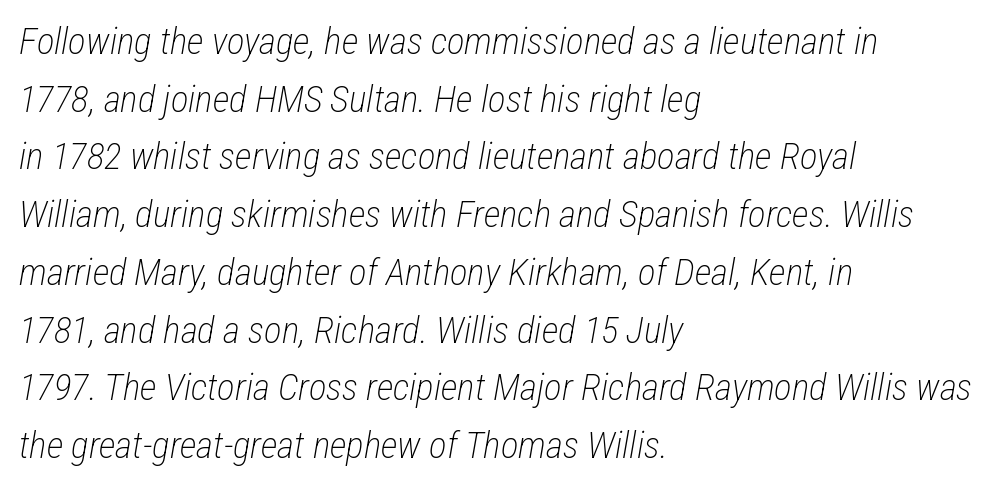
The image shows 37 px light, condensed type, italic (leaning right); set left-aligned, normal line spacing (1.56x), normal letter spacing, not underlined; low stroke contrast and a medium x-height.
